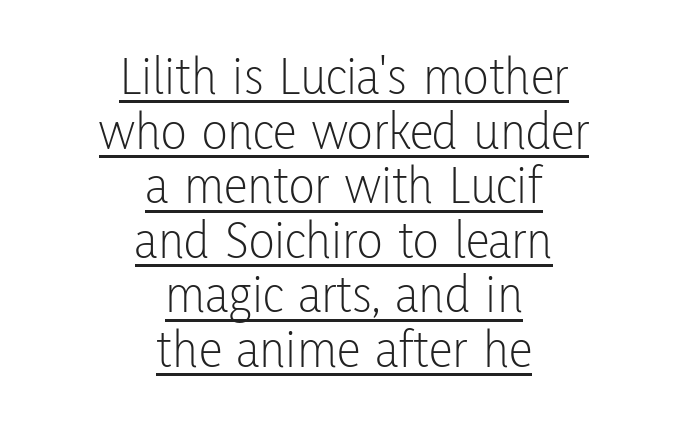
Q: Is the text bold? A: No.
Q: Is the text italic (slanted)? A: No, it is upright.
Q: Is the typeface a serif or a sans-serif typeface? A: Sans-serif.
Q: Is the text underlined? A: Yes.
Q: How is the paragraph aligned? A: Centered.
Q: Is the spacing between letters normal or unusually wide? A: Normal.
Q: Is the spacing between lines tight, normal or loose? A: Tight.
Q: Width (condensed, normal, or wide)? A: Condensed.
Q: Stroke contrast? A: Low.
Q: x-height? A: Medium.
Q: Monospaced? A: No.
